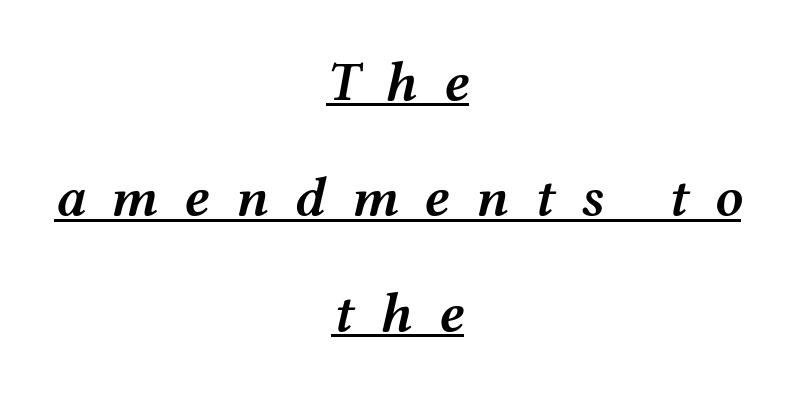
Q: Is the text bold? A: Semi-bold.
Q: Is the text italic (slanted)? A: Yes, it leans right by about 12 degrees.
Q: Is the text underlined? A: Yes.
Q: How is the paragraph aligned? A: Centered.
Q: Is the spacing between letters normal or unusually wide? A: Unusually wide.
Q: Is the spacing between lines tight, normal or loose? A: Loose.
Q: Width (condensed, normal, or wide)? A: Wide.
Q: Stroke contrast? A: Medium.
Q: x-height? A: Medium.
Q: Monospaced? A: No.
